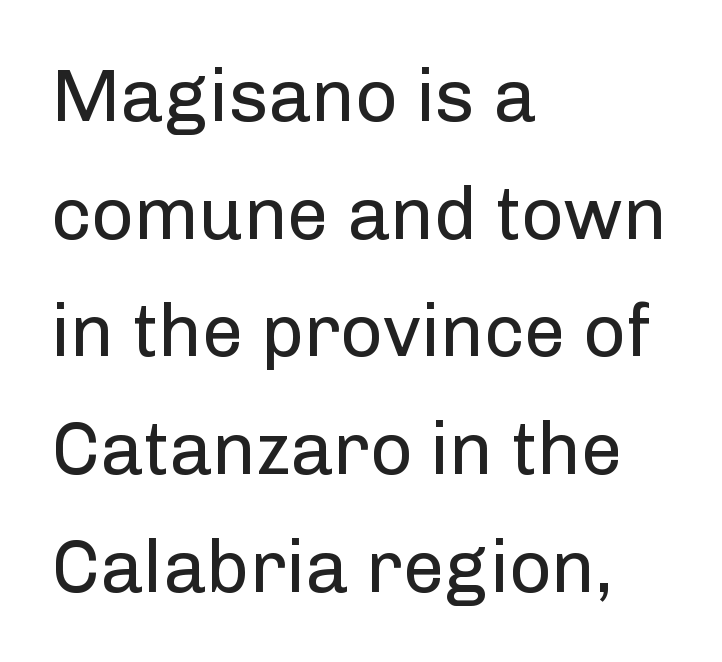
Q: Is the text bold? A: No.
Q: Is the text italic (slanted)? A: No, it is upright.
Q: Is the typeface a serif or a sans-serif typeface? A: Sans-serif.
Q: Is the text underlined? A: No.
Q: How is the paragraph aligned? A: Left-aligned.
Q: Is the spacing between letters normal or unusually wide? A: Normal.
Q: Is the spacing between lines tight, normal or loose? A: Normal.
Q: Width (condensed, normal, or wide)? A: Normal.
Q: Stroke contrast? A: Low.
Q: x-height? A: Medium.
Q: Monospaced? A: No.
